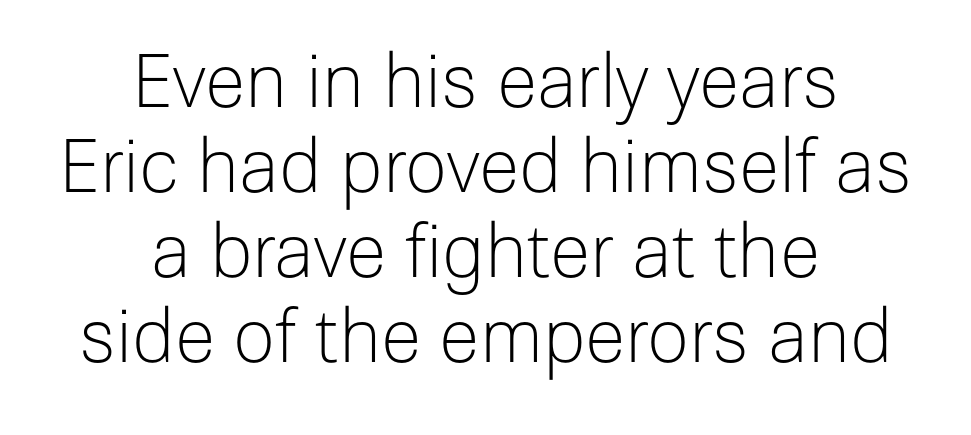
{"serif": "no", "italic": "no", "bold": "no", "weight": "light", "width": "normal", "stroke_contrast": "low", "x_height": "medium", "monospaced": "no", "underline": "no", "align": "center", "line_spacing": "tight", "line_spacing_ratio": 1.15, "letter_spacing": "normal", "letter_spacing_em": 0.0, "glyph_px": 74}
